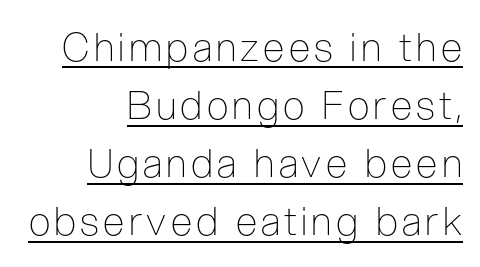
The image shows 39 px thin, condensed sans-serif type, upright; set right-aligned, normal line spacing (1.49x), underlined; low stroke contrast and a medium x-height.
